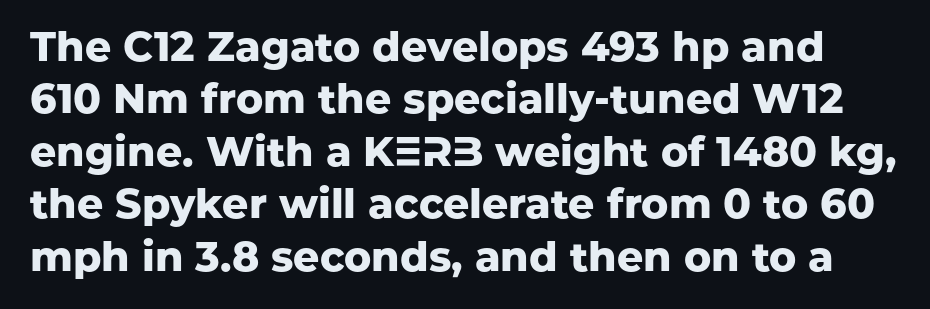
{"serif": "no", "italic": "no", "bold": "yes", "weight": "heavy", "width": "normal", "stroke_contrast": "low", "x_height": "medium", "monospaced": "no", "underline": "no", "line_spacing": "normal", "line_spacing_ratio": 1.28, "letter_spacing": "normal", "letter_spacing_em": 0.0, "glyph_px": 41}
